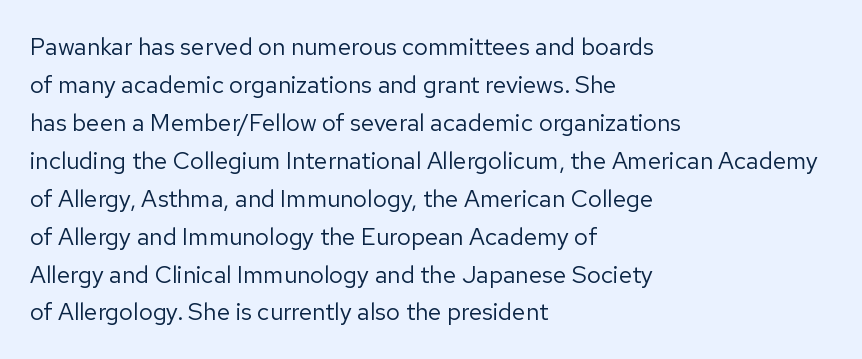
Caption: standard tracking, unaltered. How would I describe the line gaps? Plain and ordinary. Notice how the stems are strictly vertical — no italics here. The typeface has the unassuming heft of standard copy or less. The lines are quadded left.
